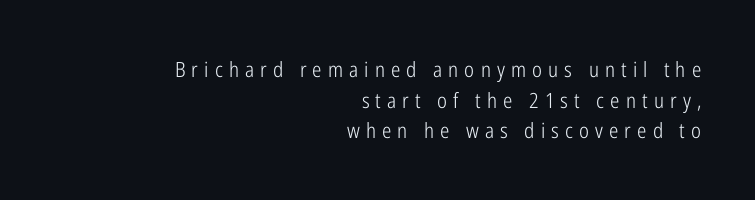
Q: Is the text bold? A: No.
Q: Is the text italic (slanted)? A: No, it is upright.
Q: Is the text underlined? A: No.
Q: How is the paragraph aligned? A: Right-aligned.
Q: Is the spacing between letters normal or unusually wide? A: Unusually wide.
Q: Is the spacing between lines tight, normal or loose? A: Normal.
